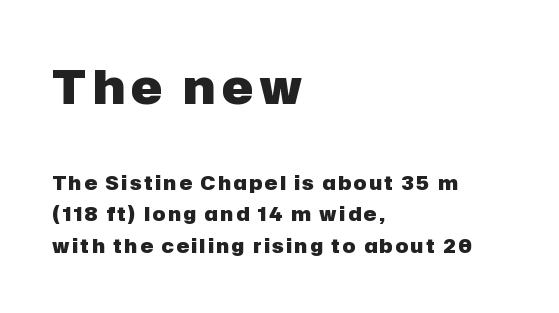
{"serif": "no", "italic": "no", "bold": "yes", "weight": "heavy", "width": "normal", "stroke_contrast": "low", "x_height": "medium", "monospaced": "no", "underline": "no", "align": "left", "line_spacing": "normal", "line_spacing_ratio": 1.68, "larger_block": "first", "size_ratio": 2.47, "glyph_px": 47}
